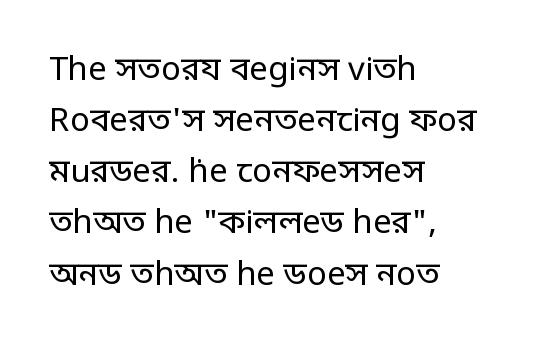
Q: Is the text bold? A: No.
Q: Is the text italic (slanted)? A: No, it is upright.
Q: Is the typeface a serif or a sans-serif typeface? A: Sans-serif.
Q: Is the text underlined? A: No.
Q: How is the paragraph aligned? A: Left-aligned.
Q: Is the spacing between letters normal or unusually wide? A: Normal.
Q: Is the spacing between lines tight, normal or loose? A: Normal.
Q: Width (condensed, normal, or wide)? A: Condensed.
Q: Stroke contrast? A: Low.
Q: Monospaced? A: No.
